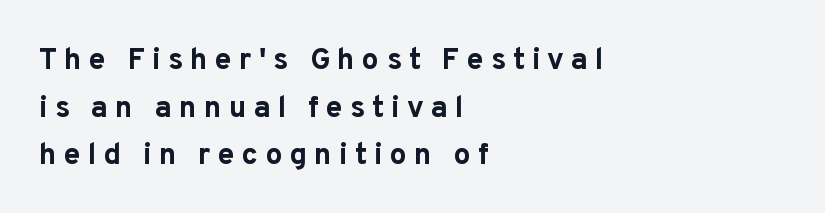
{"serif": "no", "italic": "no", "bold": "yes", "weight": "bold", "width": "normal", "stroke_contrast": "low", "x_height": "medium", "monospaced": "no", "underline": "no", "align": "left", "line_spacing": "normal", "line_spacing_ratio": 1.59, "letter_spacing": "wide", "letter_spacing_em": 0.24, "glyph_px": 30}
